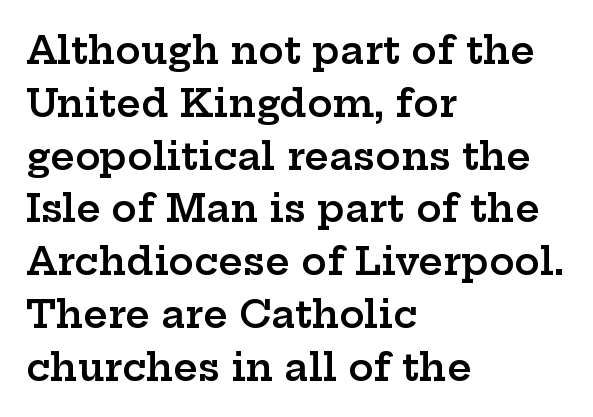
Q: Is the text bold? A: Semi-bold.
Q: Is the text italic (slanted)? A: No, it is upright.
Q: Is the typeface a serif or a sans-serif typeface? A: Serif.
Q: Is the text underlined? A: No.
Q: How is the paragraph aligned? A: Left-aligned.
Q: Is the spacing between letters normal or unusually wide? A: Normal.
Q: Is the spacing between lines tight, normal or loose? A: Normal.
Q: Width (condensed, normal, or wide)? A: Wide.
Q: Stroke contrast? A: Low.
Q: x-height? A: Medium.
Q: Monospaced? A: No.
